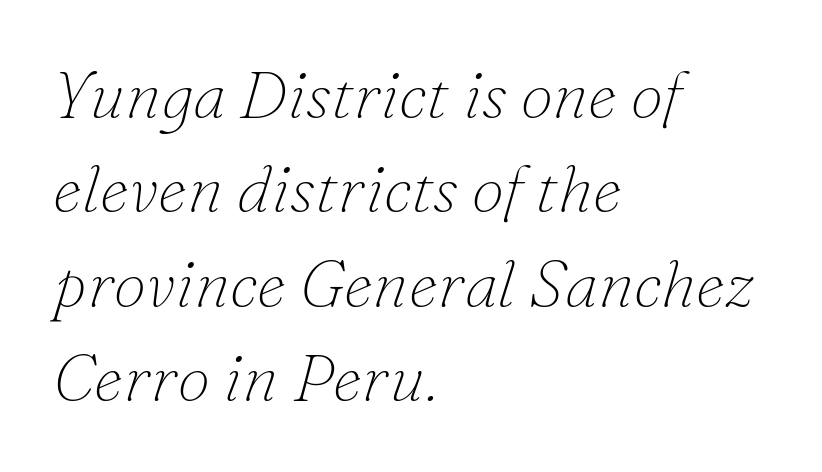
The image shows 66 px thin serif type, italic (leaning right); set left-aligned, normal line spacing (1.43x), normal letter spacing, not underlined; low stroke contrast and a small x-height.
